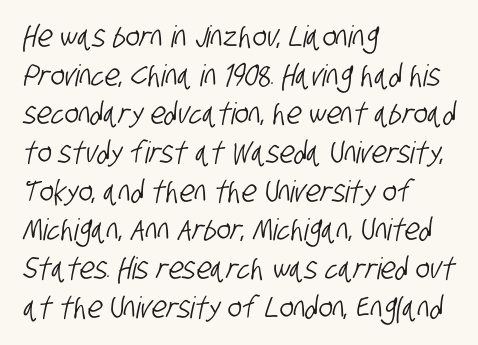
{"serif": "no", "width": "condensed", "stroke_contrast": "low", "x_height": "large", "monospaced": "no", "underline": "no", "align": "left", "line_spacing": "normal", "line_spacing_ratio": 1.29, "letter_spacing": "normal", "letter_spacing_em": 0.0, "glyph_px": 30}
